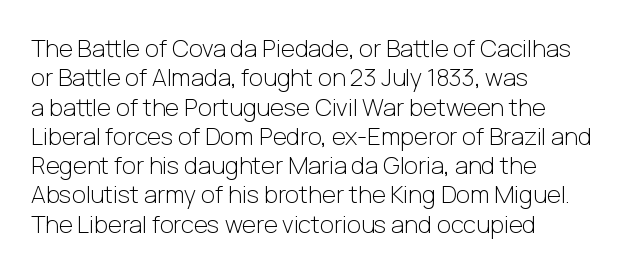
Notice how the stems are strictly vertical — no italics here. Standard letterfit; no display-style spreading of the glyphs. The space beneath each line is pristine and unruled. Counters stay open thanks to moderate or lighter strokes. A classic flush-left, rag-right setting is used for this passage.
